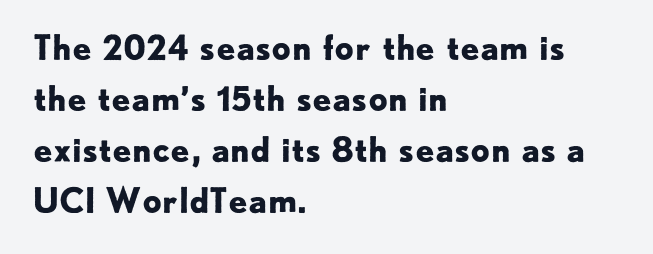
{"serif": "no", "italic": "no", "bold": "yes", "weight": "bold", "width": "normal", "stroke_contrast": "low", "x_height": "small", "monospaced": "no", "underline": "no", "align": "left", "line_spacing": "normal", "line_spacing_ratio": 1.5, "letter_spacing": "normal", "letter_spacing_em": 0.0, "glyph_px": 34}
